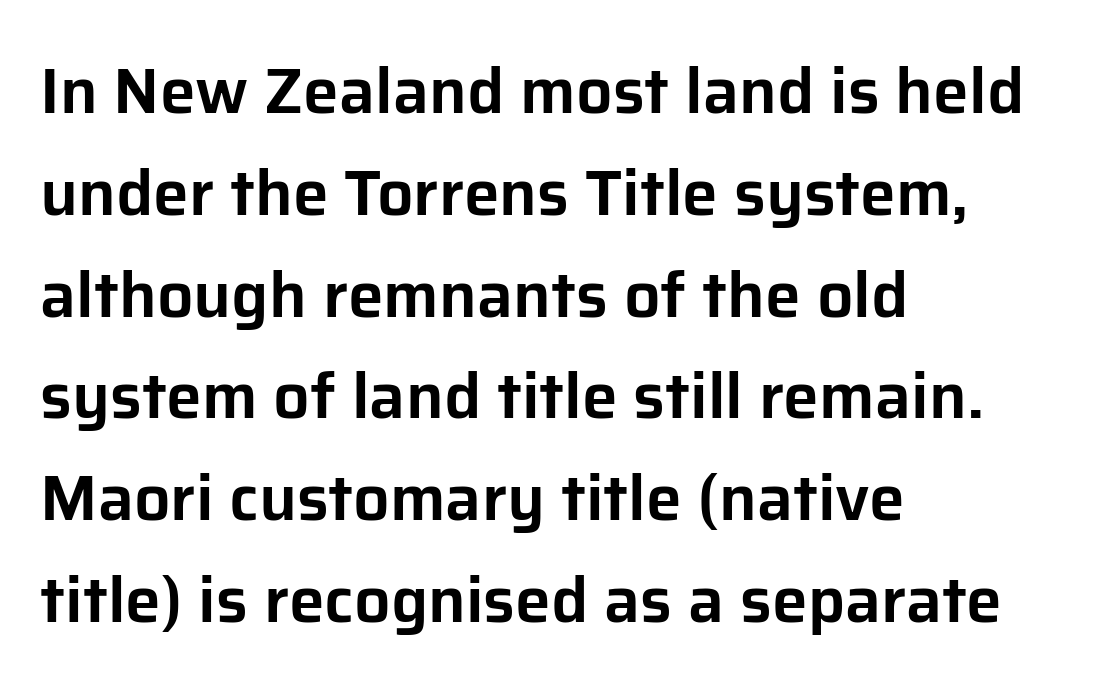
Q: Is the text italic (slanted)? A: No, it is upright.
Q: Is the typeface a serif or a sans-serif typeface? A: Sans-serif.
Q: Is the text underlined? A: No.
Q: How is the paragraph aligned? A: Left-aligned.
Q: Is the spacing between letters normal or unusually wide? A: Normal.
Q: Is the spacing between lines tight, normal or loose? A: Normal.
Q: Width (condensed, normal, or wide)? A: Normal.
Q: Stroke contrast? A: Low.
Q: x-height? A: Medium.
Q: Monospaced? A: No.
